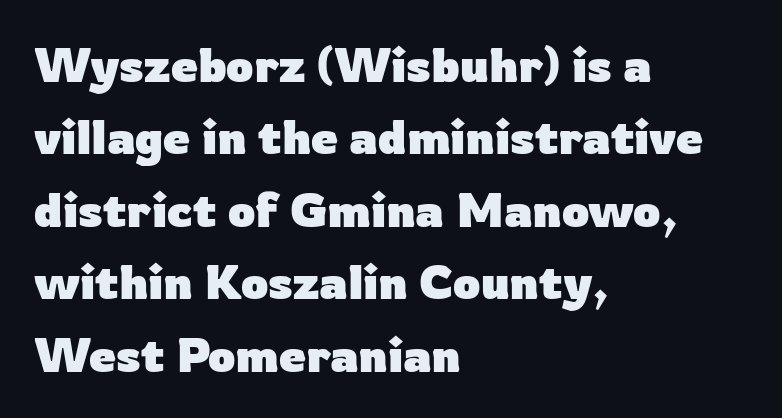
Q: Is the text bold? A: Yes.
Q: Is the text italic (slanted)? A: No, it is upright.
Q: Is the typeface a serif or a sans-serif typeface? A: Sans-serif.
Q: Is the text underlined? A: No.
Q: How is the paragraph aligned? A: Left-aligned.
Q: Is the spacing between letters normal or unusually wide? A: Normal.
Q: Is the spacing between lines tight, normal or loose? A: Normal.
Q: Width (condensed, normal, or wide)? A: Normal.
Q: Stroke contrast? A: Low.
Q: x-height? A: Medium.
Q: Monospaced? A: No.
